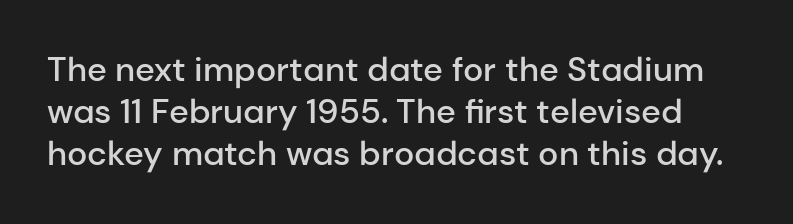
{"serif": "no", "italic": "no", "bold": "semi", "weight": "semibold", "width": "normal", "stroke_contrast": "low", "x_height": "medium", "monospaced": "no", "underline": "no", "line_spacing_ratio": 1.24, "letter_spacing": "normal", "letter_spacing_em": 0.0, "glyph_px": 34}
